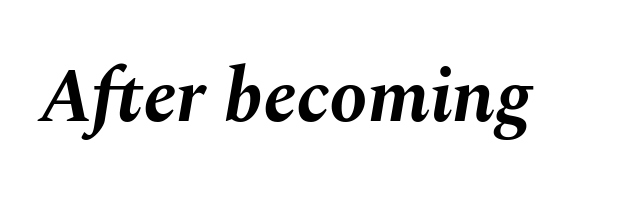
Q: Is the text bold? A: Yes.
Q: Is the text italic (slanted)? A: Yes, it leans right by about 10 degrees.
Q: Is the text underlined? A: No.
Q: Is the spacing between letters normal or unusually wide? A: Normal.
Q: Width (condensed, normal, or wide)? A: Normal.
Q: Stroke contrast? A: Medium.
Q: x-height? A: Medium.
Q: Monospaced? A: No.
